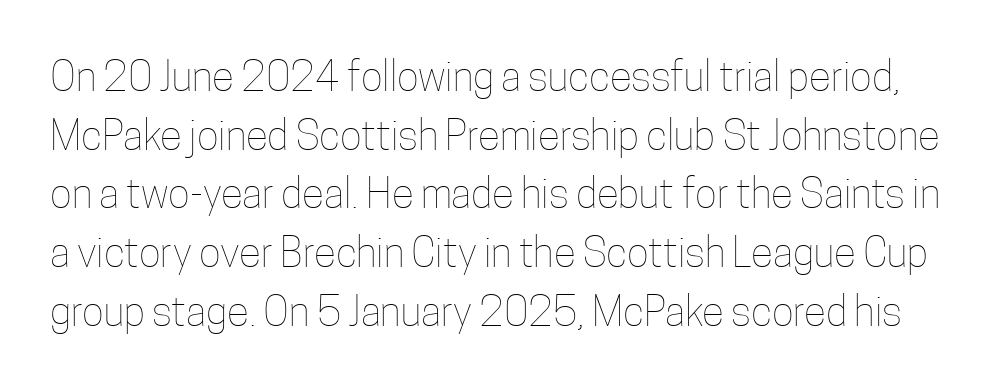
{"italic": "no", "bold": "no", "weight": "thin", "width": "condensed", "stroke_contrast": "low", "x_height": "medium", "monospaced": "no", "underline": "no", "line_spacing": "normal", "line_spacing_ratio": 1.43, "letter_spacing": "normal", "letter_spacing_em": 0.0, "glyph_px": 41}
